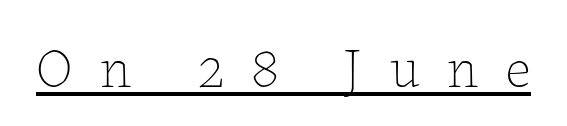
The passage shown is typed in a proportional face where columns would drift. Bold? No — there's no thickening of the strokes. What stands out about the letter spacing? Its width — letters are far apart. Do the letters lean? They stand straight. Honestly, the underline is the first thing you notice here.
